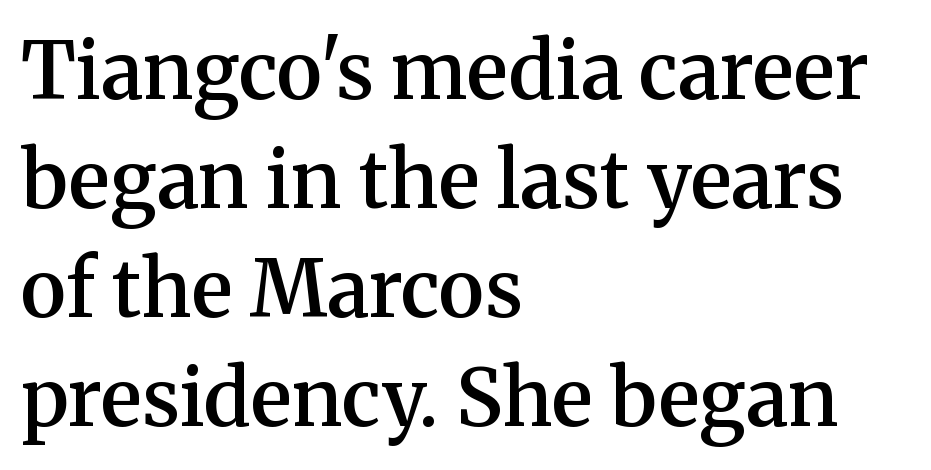
The image shows 79 px semibold serif type, upright; set left-aligned, normal line spacing (1.38x), normal letter spacing, not underlined; medium stroke contrast and a medium x-height.
